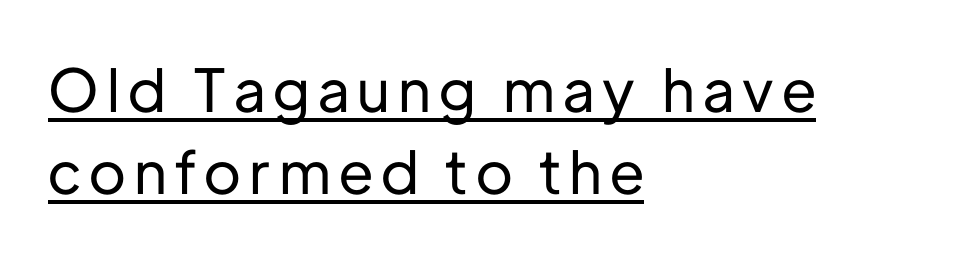
Has an underline been added? It has. Think of a printed novel: that variable character pitch is what you see here. Regarding leading, the lines here are spaced in the standard way. Posture: straight, roman, zero tilt. This rendering employs a face without finishing strokes, i.e., a sans-serif. These lines stack with their left ends in a neat column.
